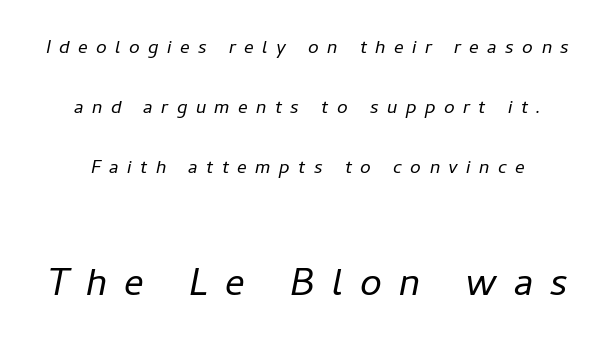
Only glyphs here, with clear space below each row. Rows of type keep a wide berth in the vertical direction. Which chunk is bigger? The second one — the bottom block dwarfs the top. A quiet, ordinary-to-light weight characterises the typeface. If you drew a line through each stem, it would be angled.
